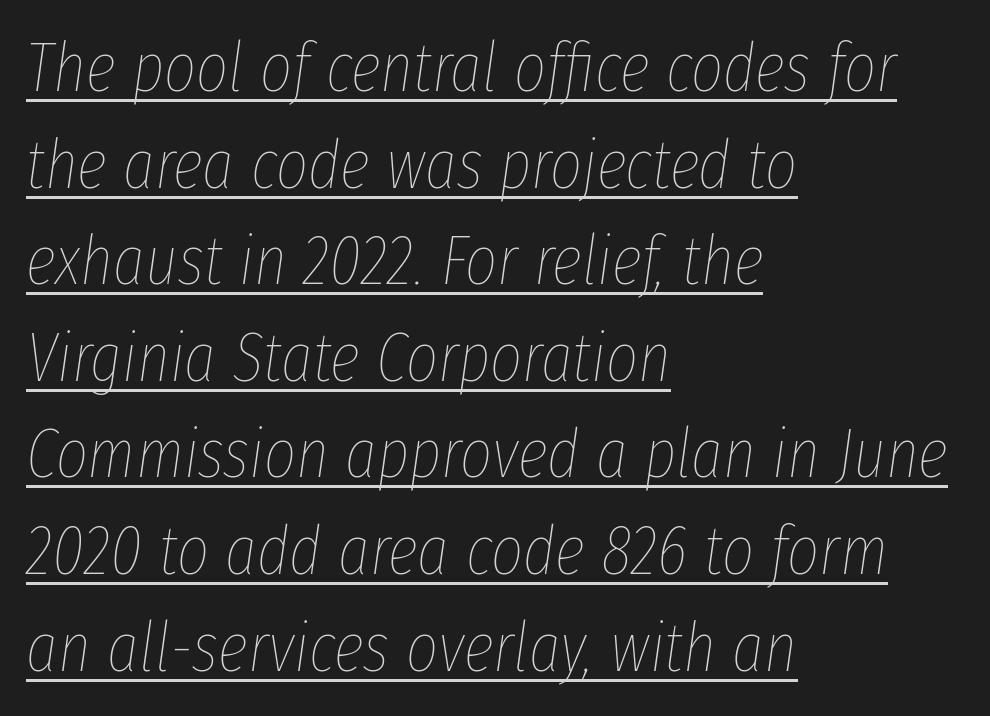
Q: Is the text bold? A: No.
Q: Is the text italic (slanted)? A: Yes, it leans right by about 8 degrees.
Q: Is the text underlined? A: Yes.
Q: How is the paragraph aligned? A: Left-aligned.
Q: Is the spacing between letters normal or unusually wide? A: Normal.
Q: Is the spacing between lines tight, normal or loose? A: Normal.
Q: Width (condensed, normal, or wide)? A: Condensed.
Q: Stroke contrast? A: Low.
Q: x-height? A: Medium.
Q: Monospaced? A: No.
